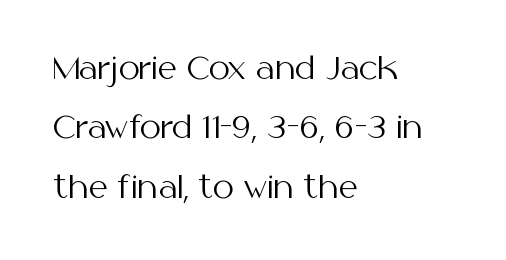
The image shows 30 px regular-weight sans-serif type, upright; set left-aligned, loose line spacing (1.98x), normal letter spacing, not underlined; medium stroke contrast and a medium x-height.
